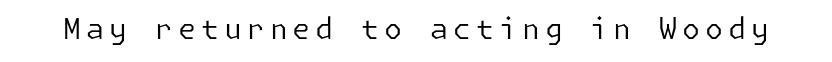
These lines were composed using upright roman letters. Grotesque or geometric, the face here clearly has no serifs. Letters have the restrained weight of plain body copy at most. Beneath every word, the page is bare.
